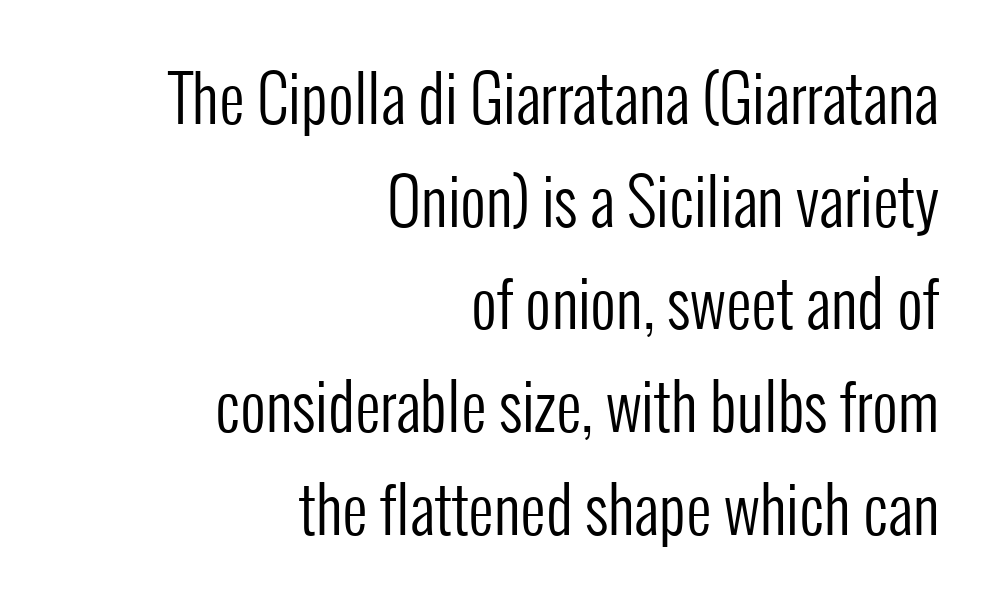
The image shows 63 px regular-weight, condensed sans-serif type, upright; set right-aligned, normal line spacing (1.63x), normal letter spacing, not underlined; low stroke contrast and a medium x-height.
